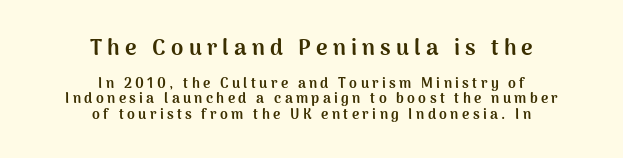
{"italic": "no", "bold": "yes", "underline": "no", "align": "center", "line_spacing": "tight", "line_spacing_ratio": 1.08, "letter_spacing": "wide", "letter_spacing_em": 0.24, "larger_block": "first", "size_ratio": 1.57, "glyph_px": 22}
